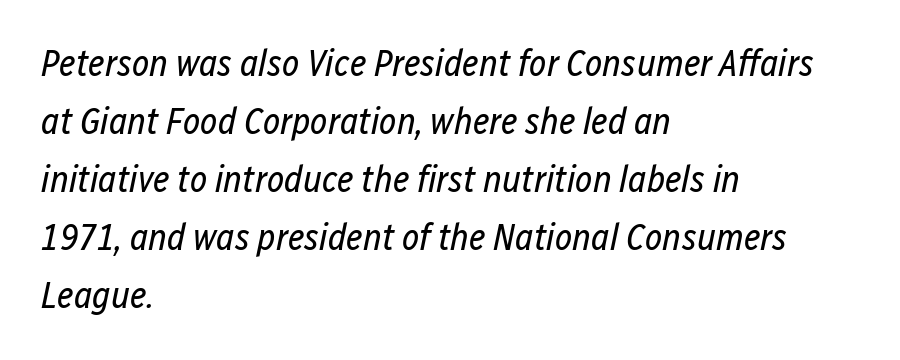
Q: Is the text bold? A: No.
Q: Is the text italic (slanted)? A: Yes, it leans right by about 12 degrees.
Q: Is the text underlined? A: No.
Q: How is the paragraph aligned? A: Left-aligned.
Q: Is the spacing between letters normal or unusually wide? A: Normal.
Q: Is the spacing between lines tight, normal or loose? A: Normal.
Q: Width (condensed, normal, or wide)? A: Condensed.
Q: Stroke contrast? A: Low.
Q: x-height? A: Medium.
Q: Monospaced? A: No.
